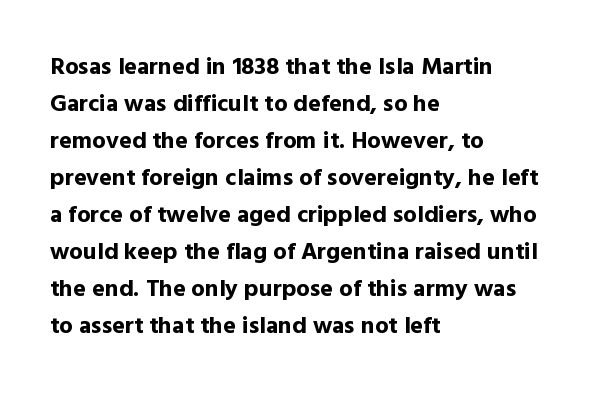
Q: Is the text bold? A: Yes.
Q: Is the text italic (slanted)? A: No, it is upright.
Q: Is the text underlined? A: No.
Q: How is the paragraph aligned? A: Left-aligned.
Q: Is the spacing between letters normal or unusually wide? A: Normal.
Q: Is the spacing between lines tight, normal or loose? A: Normal.
